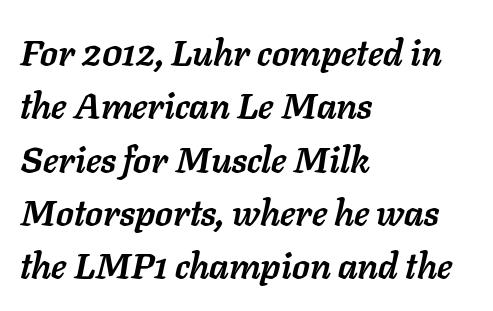
Q: Is the text bold? A: Yes.
Q: Is the text italic (slanted)? A: Yes, it leans right by about 11 degrees.
Q: Is the text underlined? A: No.
Q: How is the paragraph aligned? A: Left-aligned.
Q: Is the spacing between letters normal or unusually wide? A: Normal.
Q: Is the spacing between lines tight, normal or loose? A: Normal.
Q: Width (condensed, normal, or wide)? A: Normal.
Q: Stroke contrast? A: Low.
Q: x-height? A: Medium.
Q: Monospaced? A: No.
